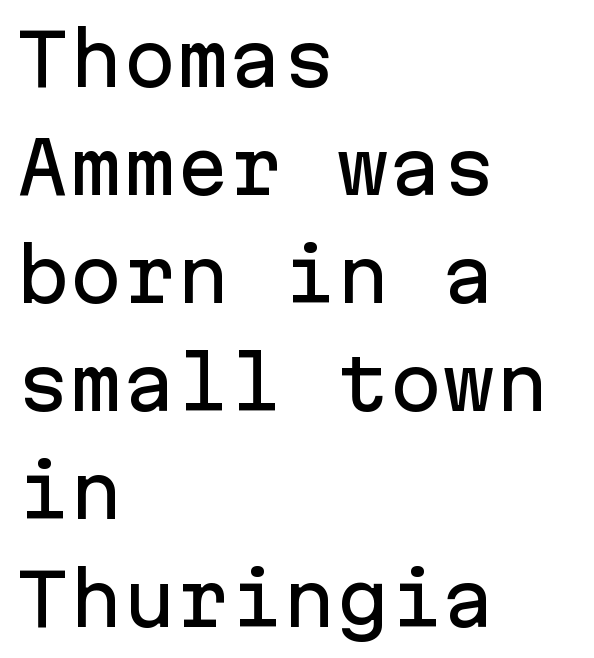
The image shows 71 px sans-serif type, upright, monospaced; set left-aligned, normal line spacing (1.52x), normal letter spacing, not underlined; low stroke contrast and a medium x-height.
